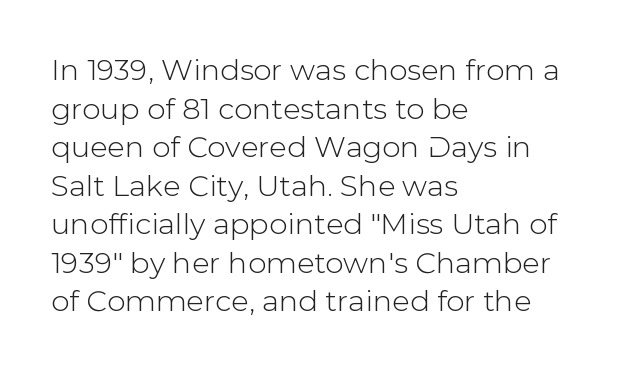
{"serif": "no", "italic": "no", "width": "normal", "stroke_contrast": "low", "x_height": "medium", "monospaced": "no", "underline": "no", "align": "left", "line_spacing": "normal", "line_spacing_ratio": 1.33, "letter_spacing": "normal", "letter_spacing_em": 0.0, "glyph_px": 29}
